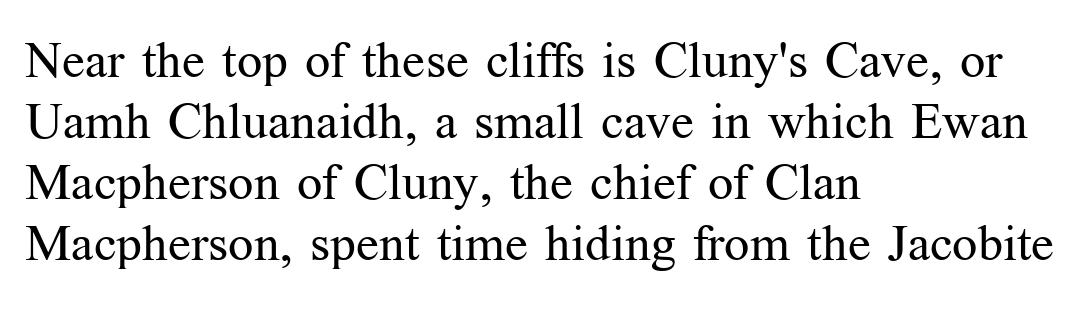
{"serif": "yes", "italic": "no", "bold": "no", "weight": "regular", "width": "normal", "stroke_contrast": "medium", "x_height": "medium", "monospaced": "no", "underline": "no", "align": "left", "line_spacing_ratio": 1.22, "letter_spacing": "normal", "letter_spacing_em": 0.0, "glyph_px": 50}
